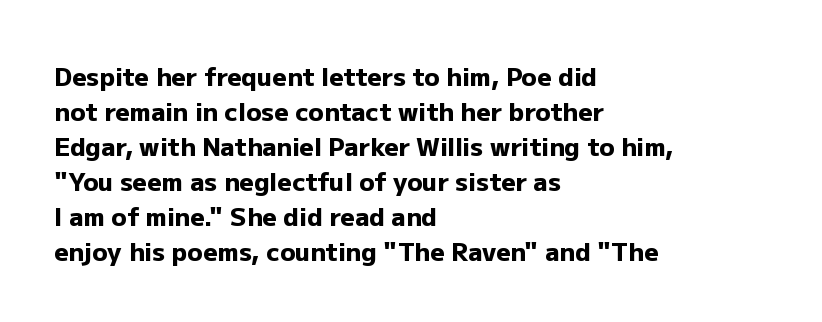
{"italic": "no", "bold": "yes", "underline": "no", "align": "left", "line_spacing": "normal", "line_spacing_ratio": 1.4, "letter_spacing": "normal", "letter_spacing_em": 0.0, "glyph_px": 25}
